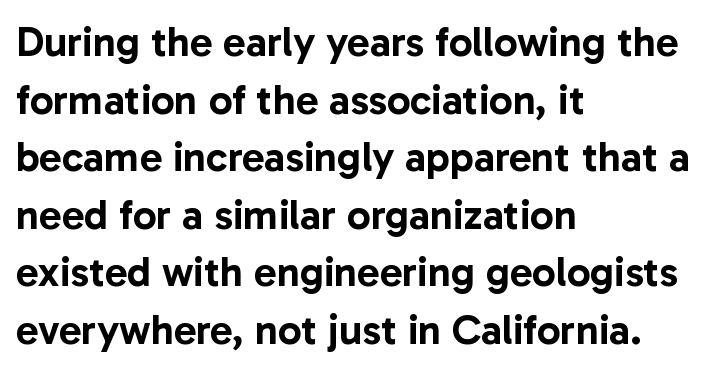
Q: Is the text italic (slanted)? A: No, it is upright.
Q: Is the typeface a serif or a sans-serif typeface? A: Sans-serif.
Q: Is the text underlined? A: No.
Q: How is the paragraph aligned? A: Left-aligned.
Q: Is the spacing between letters normal or unusually wide? A: Normal.
Q: Is the spacing between lines tight, normal or loose? A: Normal.
Q: Width (condensed, normal, or wide)? A: Normal.
Q: Stroke contrast? A: Low.
Q: x-height? A: Medium.
Q: Monospaced? A: No.
